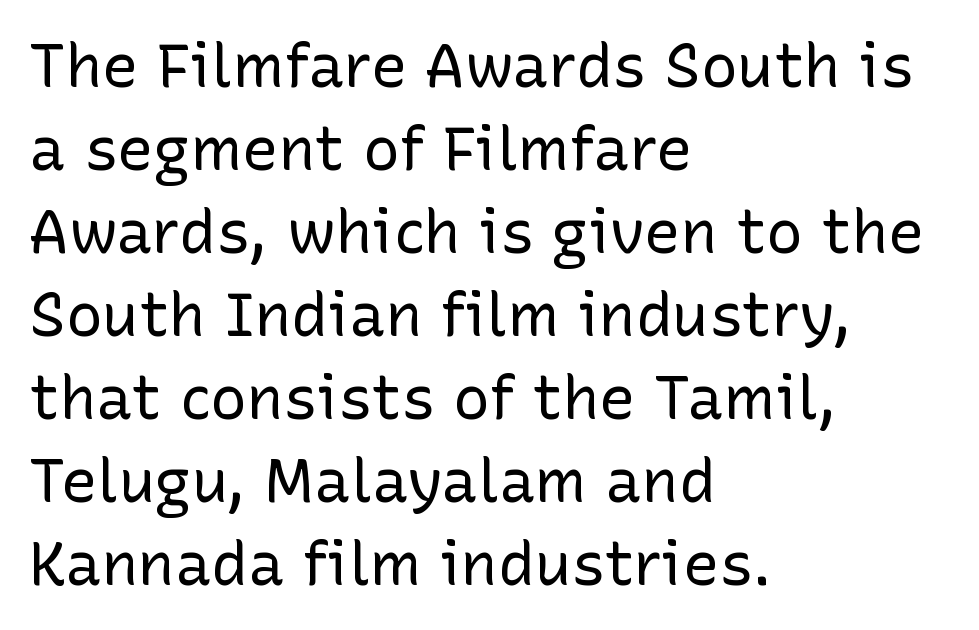
The passage shown has conventional tracking throughout. Vertical spacing — default. The axis of the letterforms is exactly vertical. Quick note: underline off. These lines are composed in type without serifs. The rag falls on the right side of this text block.
